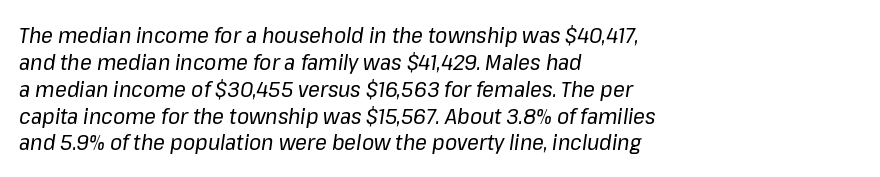
Q: Is the text bold? A: No.
Q: Is the text italic (slanted)? A: Yes, it leans right by about 8 degrees.
Q: Is the text underlined? A: No.
Q: How is the paragraph aligned? A: Left-aligned.
Q: Is the spacing between letters normal or unusually wide? A: Normal.
